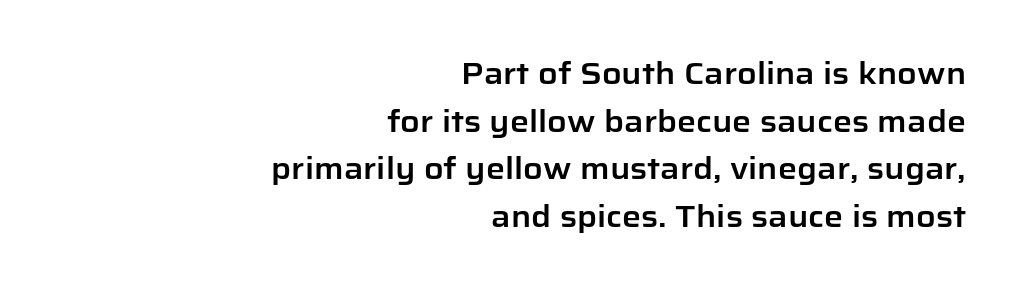
Regarding serifs, this sample does without them. Leftover space on each line is placed entirely before the opening word. Baseline-to-baseline distance is the conventional proportion of letter height. Any mark beneath the type? The region is blank. The rendering uses natural spacing where letterforms have individual widths.
